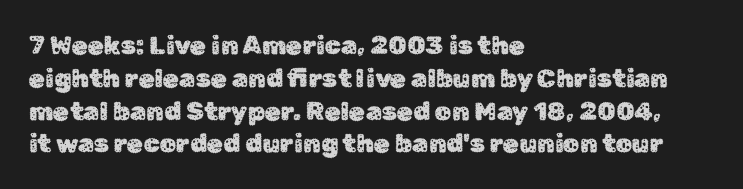
{"italic": "no", "underline": "no", "align": "left", "line_spacing": "normal", "line_spacing_ratio": 1.26, "letter_spacing": "normal", "letter_spacing_em": 0.0, "glyph_px": 26}
